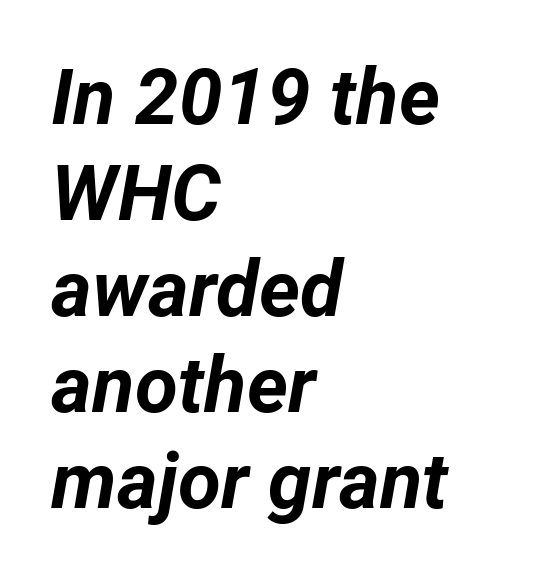
The image shows 78 px bold type, italic (leaning right); set left-aligned, line spacing 1.23x, normal letter spacing, not underlined; low stroke contrast and a medium x-height.
